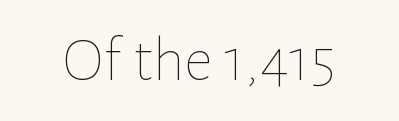
The image shows 64 px thin type, upright; set normal letter spacing, not underlined; low stroke contrast and a medium x-height.
